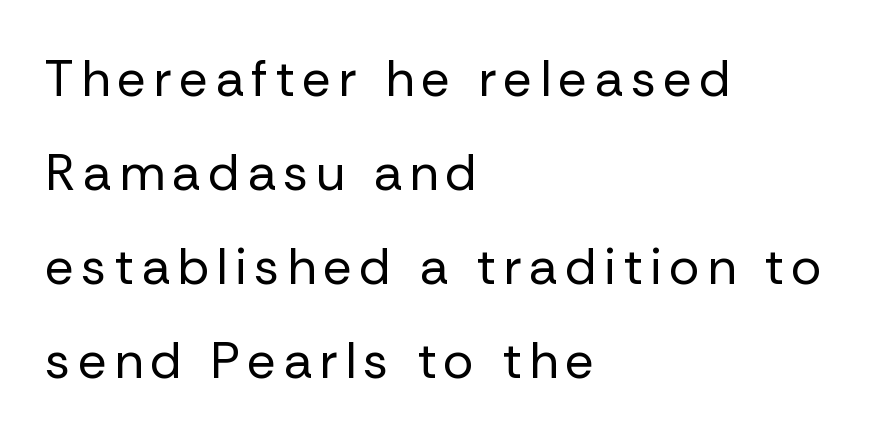
The image shows 51 px regular-weight sans-serif type, upright; set left-aligned, line spacing 1.84x, not underlined; low stroke contrast and a medium x-height.
